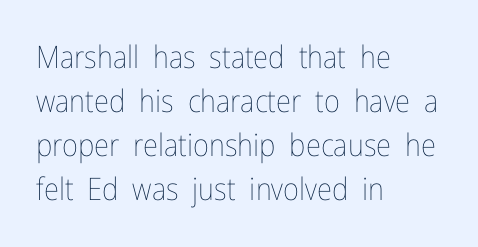
{"italic": "no", "bold": "no", "weight": "thin", "width": "condensed", "stroke_contrast": "low", "x_height": "medium", "monospaced": "no", "underline": "no", "align": "left", "line_spacing": "normal", "line_spacing_ratio": 1.42, "letter_spacing": "normal", "letter_spacing_em": 0.0, "glyph_px": 31}
